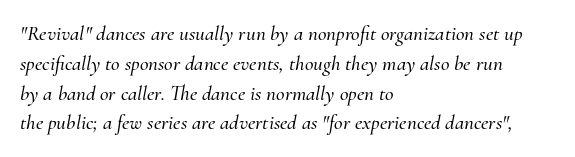
These lines keep a tight, regular rhythm from letter to letter. Short and long lines alike share a common starting point at left. Lines of text with bare space underneath. There's an unmistakable incline to the writing here.
